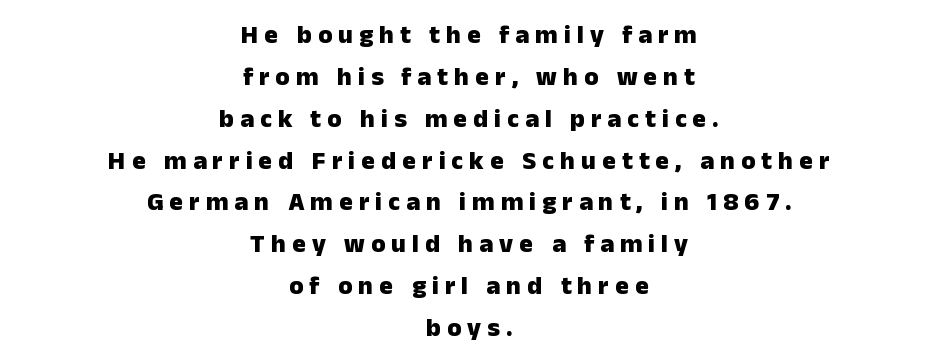
{"italic": "no", "bold": "yes", "underline": "no", "align": "center", "line_spacing": "normal", "line_spacing_ratio": 1.61, "letter_spacing": "wide", "letter_spacing_em": 0.23, "glyph_px": 26}
